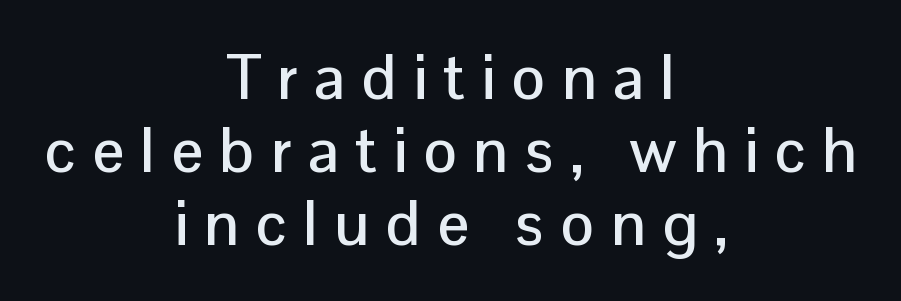
Q: Is the text italic (slanted)? A: No, it is upright.
Q: Is the typeface a serif or a sans-serif typeface? A: Sans-serif.
Q: Is the text underlined? A: No.
Q: How is the paragraph aligned? A: Centered.
Q: Is the spacing between letters normal or unusually wide? A: Unusually wide.
Q: Width (condensed, normal, or wide)? A: Normal.
Q: Stroke contrast? A: Low.
Q: x-height? A: Medium.
Q: Monospaced? A: No.
